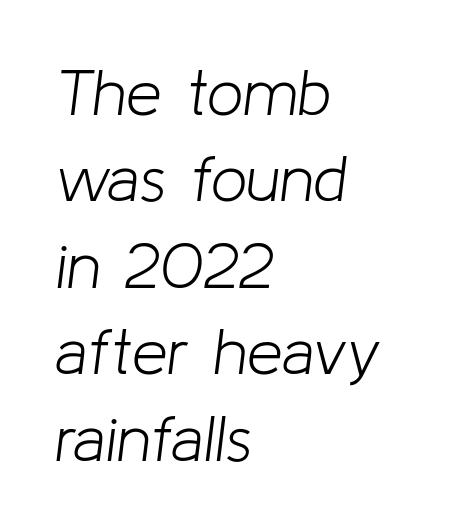
The image shows 64 px light type, italic (leaning right); set left-aligned, normal line spacing (1.35x), normal letter spacing, not underlined; low stroke contrast and a medium x-height.
